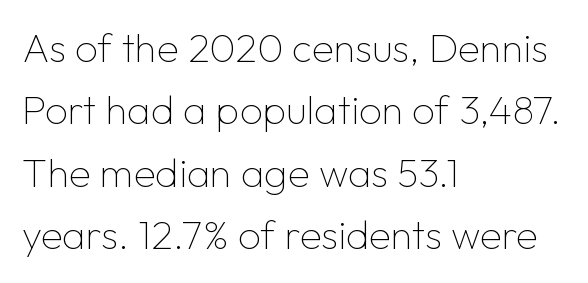
Q: Is the text bold? A: No.
Q: Is the text italic (slanted)? A: No, it is upright.
Q: Is the typeface a serif or a sans-serif typeface? A: Sans-serif.
Q: Is the text underlined? A: No.
Q: How is the paragraph aligned? A: Left-aligned.
Q: Is the spacing between letters normal or unusually wide? A: Normal.
Q: Is the spacing between lines tight, normal or loose? A: Normal.
Q: Width (condensed, normal, or wide)? A: Normal.
Q: Stroke contrast? A: Low.
Q: x-height? A: Medium.
Q: Monospaced? A: No.
